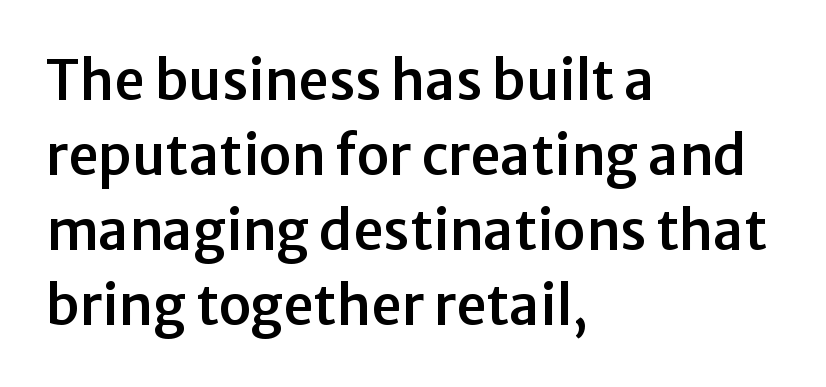
{"serif": "no", "italic": "no", "width": "normal", "stroke_contrast": "low", "x_height": "medium", "monospaced": "no", "underline": "no", "align": "left", "line_spacing": "normal", "line_spacing_ratio": 1.39, "letter_spacing": "normal", "letter_spacing_em": 0.0, "glyph_px": 54}
